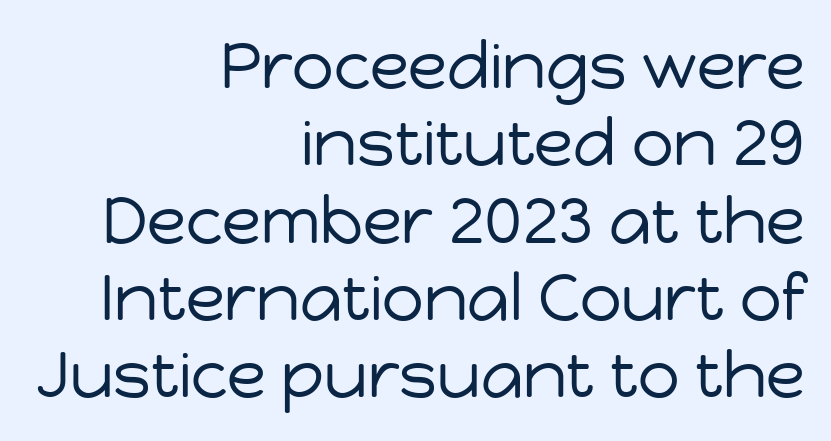
Notice how the stems are strictly vertical — no italics here. Casual observation: everything's shoved over to the right. Proportional: the letters do not fall into vertical columns. Letterform terminals end flat and unadorned throughout the passage. The passage shown is not bold in any degree.
